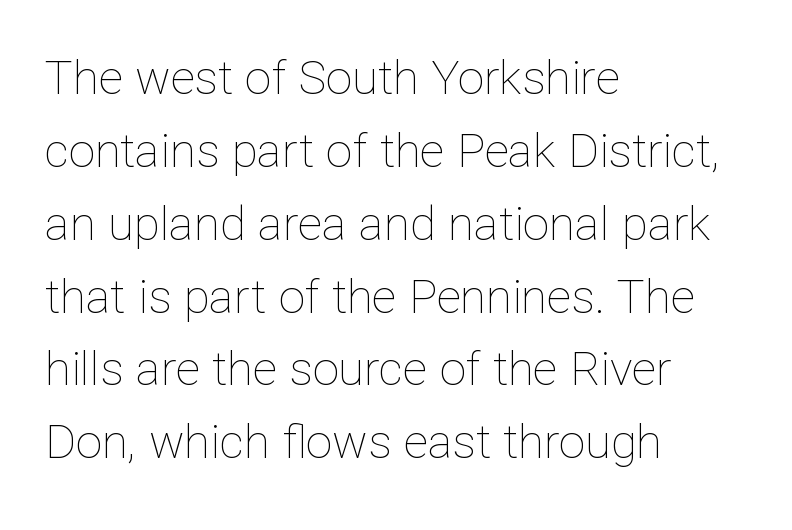
Q: Is the text bold? A: No.
Q: Is the text italic (slanted)? A: No, it is upright.
Q: Is the text underlined? A: No.
Q: How is the paragraph aligned? A: Left-aligned.
Q: Is the spacing between letters normal or unusually wide? A: Normal.
Q: Is the spacing between lines tight, normal or loose? A: Normal.
Q: Width (condensed, normal, or wide)? A: Normal.
Q: Stroke contrast? A: Low.
Q: x-height? A: Medium.
Q: Monospaced? A: No.
